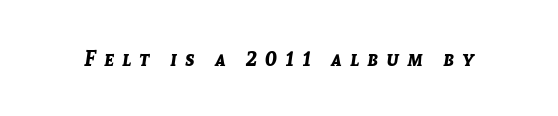
Q: Is the text bold? A: Yes.
Q: Is the text italic (slanted)? A: Yes, it leans right by about 8 degrees.
Q: Is the text underlined? A: No.
Q: Is the spacing between letters normal or unusually wide? A: Unusually wide.
